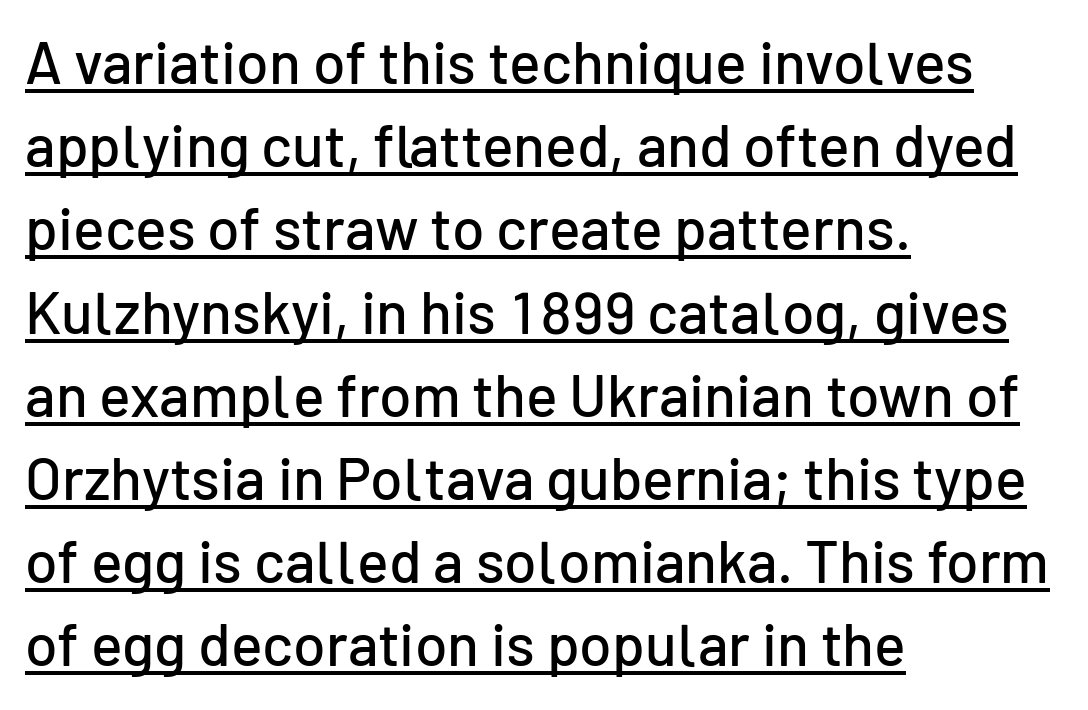
The image shows 59 px sans-serif type, upright; set left-aligned, normal line spacing (1.41x), normal letter spacing, underlined; low stroke contrast and a medium x-height.
